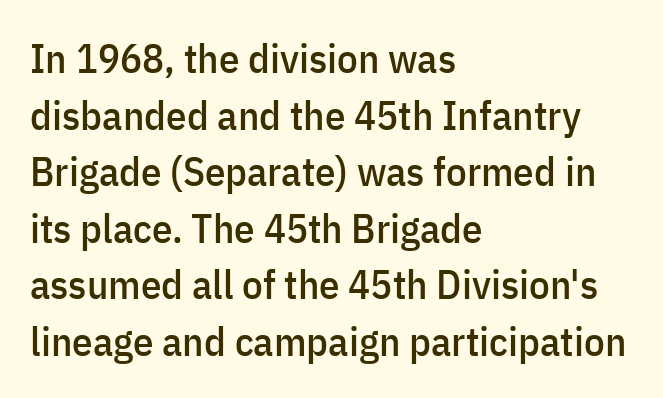
{"serif": "no", "italic": "no", "width": "condensed", "stroke_contrast": "low", "x_height": "medium", "monospaced": "no", "underline": "no", "align": "left", "line_spacing": "normal", "line_spacing_ratio": 1.38, "letter_spacing": "normal", "letter_spacing_em": 0.0, "glyph_px": 41}
